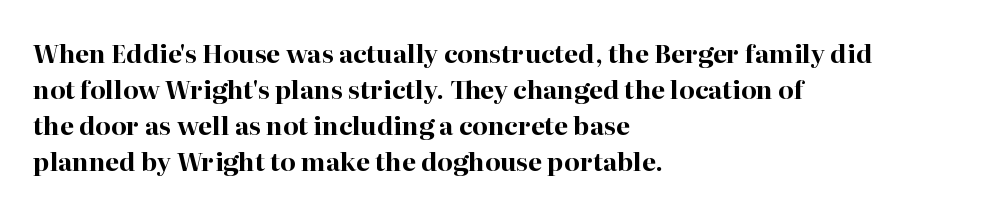
{"italic": "no", "bold": "yes", "underline": "no", "align": "left", "line_spacing": "normal", "line_spacing_ratio": 1.44, "letter_spacing": "normal", "letter_spacing_em": 0.0, "glyph_px": 25}
